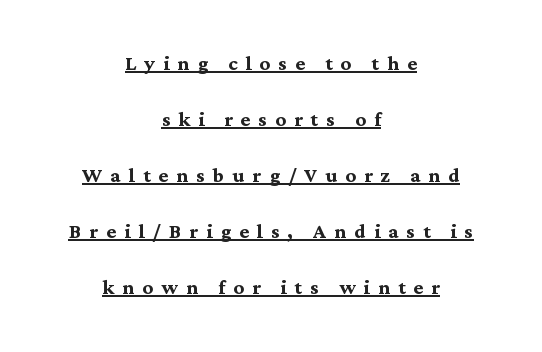
The image shows 26 px bold type, upright; set centered, loose line spacing (2.15x), unusually wide letter spacing (+0.31 em), underlined.
